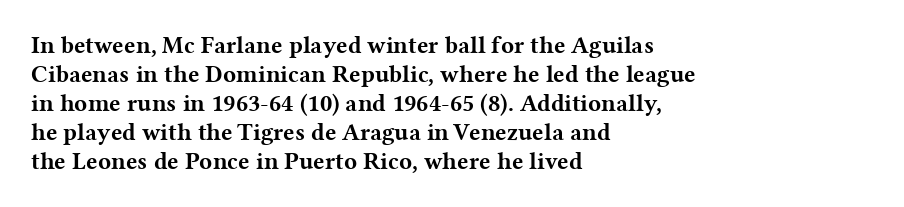
Bold? Absolutely — the strokes are thick and heavy. These lines are set flush left with a ragged right edge. Each row of text sits above clean, open space. There is no visible air inserted between adjacent glyphs. The type sits square on the baseline with zero lean.
